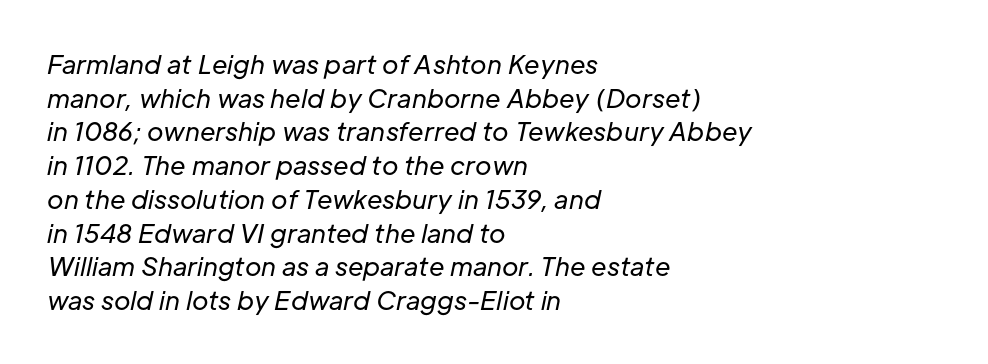
Q: Is the text bold? A: No.
Q: Is the text italic (slanted)? A: Yes, it leans right by about 12 degrees.
Q: Is the text underlined? A: No.
Q: How is the paragraph aligned? A: Left-aligned.
Q: Is the spacing between letters normal or unusually wide? A: Normal.
Q: Is the spacing between lines tight, normal or loose? A: Normal.
